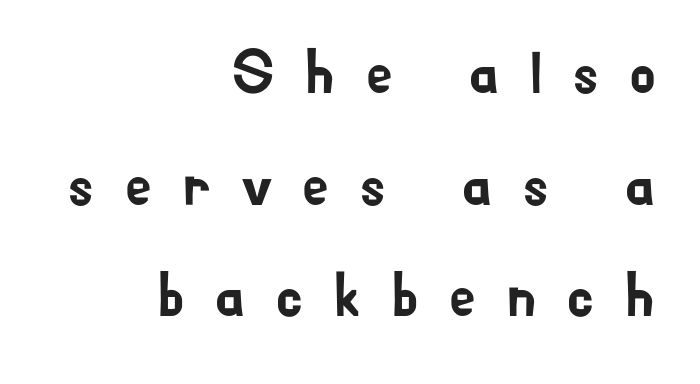
The image shows 62 px sans-serif type, upright; set right-aligned, line spacing 1.8x, unusually wide letter spacing (+0.47 em), not underlined; low stroke contrast and a small x-height.
